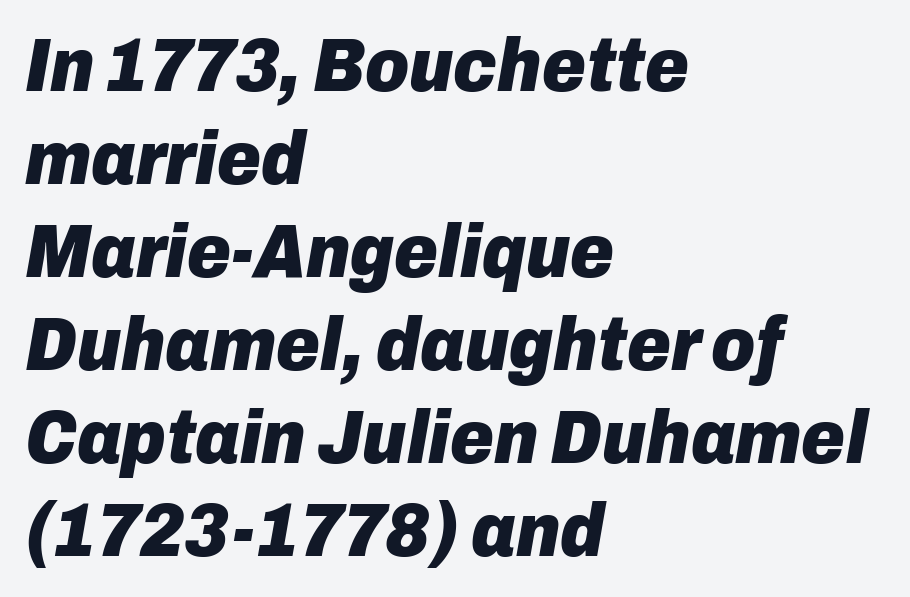
{"italic": "yes", "lean": "right", "slant_degrees": 10, "bold": "yes", "weight": "heavy", "width": "normal", "stroke_contrast": "low", "x_height": "medium", "monospaced": "no", "underline": "no", "align": "left", "line_spacing_ratio": 1.24, "letter_spacing": "normal", "letter_spacing_em": 0.0, "glyph_px": 75}
